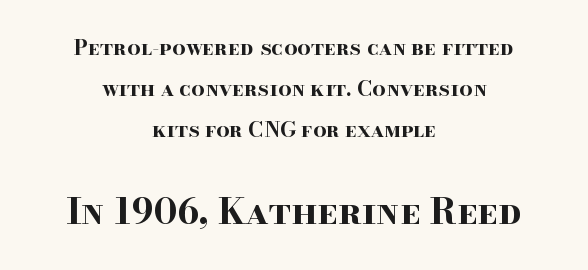
Q: Is the text bold? A: Yes.
Q: Is the text italic (slanted)? A: No, it is upright.
Q: Is the typeface a serif or a sans-serif typeface? A: Serif.
Q: Is the text underlined? A: No.
Q: How is the paragraph aligned? A: Centered.
Q: Is the spacing between letters normal or unusually wide? A: Normal.
Q: Is the spacing between lines tight, normal or loose? A: Loose.
Q: Which block of text is set in a larger size, the first (top) or the second (bottom)? A: The second (bottom) one.
Q: Width (condensed, normal, or wide)? A: Wide.
Q: Stroke contrast? A: High.
Q: x-height? A: Small.
Q: Monospaced? A: No.
